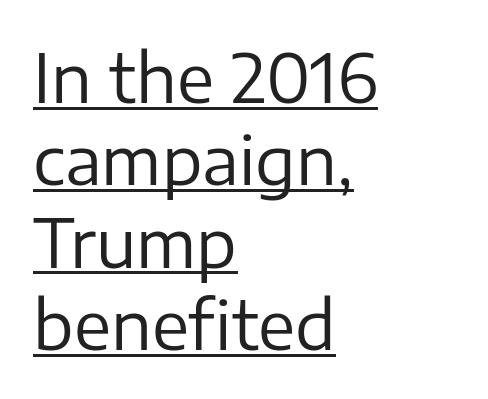
The strokes are not fattened; the text isn't bold. You could call the tracking neutral — neither tight nor loose. Reading down the block, your eye returns to a fixed left position each line. Somebody hit Ctrl+U on this one — the words are underlined. This sample has the flowing, uneven cadence of proportional lettering. The face used here is a sans, in the tradition of grotesques and geometrics.
